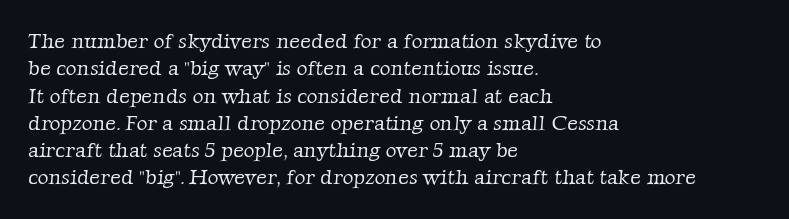
The image shows 21 px text type; set left-aligned, normal line spacing (1.3x), normal letter spacing, not underlined.
